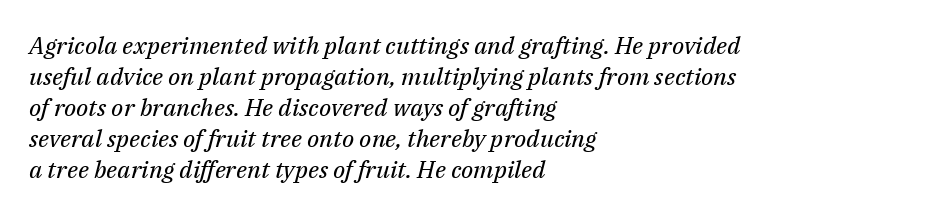
The letterforms sit at book weight or below. Reading down the column, the eye jumps a familiar distance to each next line. Rendered with sloped, italic letterforms. These lines are set flush left with a ragged right edge. The letterforms sit shoulder to shoulder at normal distance. Descenders are the only things crossing below the line.
